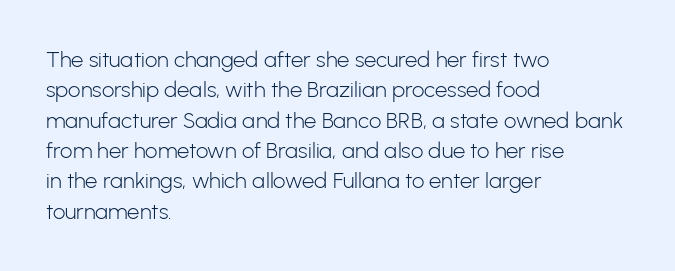
A quiet, ordinary-to-light weight characterises the typeface. The text block is weighted toward the left margin, trailing off unevenly rightward. This rendering leaves character spacing at its baseline value. Characters remain perfectly vertical along every line. The strip under each line holds only bare page.
